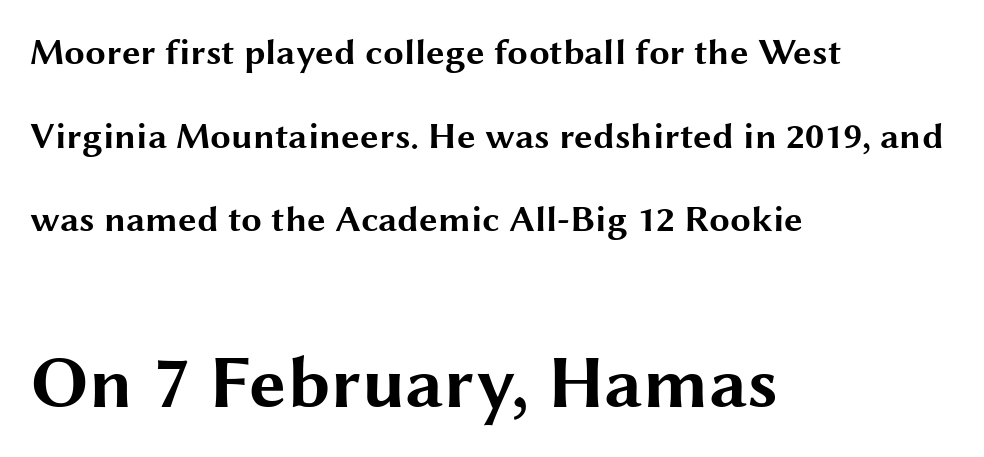
The image shows 74 px bold, wide sans-serif type, upright; set left-aligned, loose line spacing (2.26x), normal letter spacing, not underlined; the second (bottom) block is 2.0x larger; medium stroke contrast and a medium x-height.
